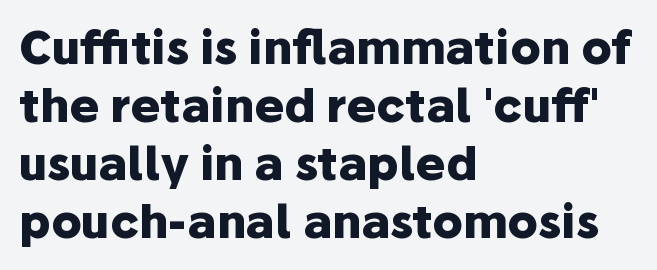
The image shows 45 px heavy sans-serif type, upright; set left-aligned, normal line spacing (1.29x), normal letter spacing, not underlined; low stroke contrast and a medium x-height.
